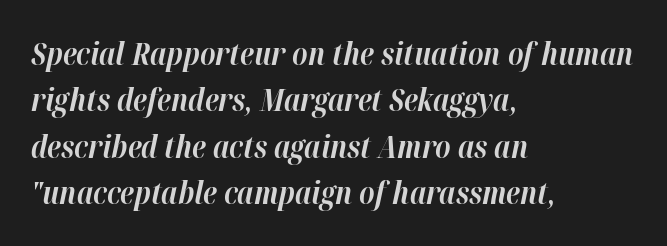
The image shows 31 px bold type, italic (leaning right); set left-aligned, normal line spacing (1.5x), normal letter spacing, not underlined; high stroke contrast and a medium x-height.
